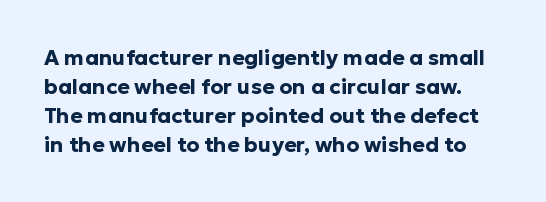
Q: Is the text bold? A: Yes.
Q: Is the text italic (slanted)? A: No, it is upright.
Q: Is the text underlined? A: No.
Q: Is the spacing between letters normal or unusually wide? A: Normal.
Q: Is the spacing between lines tight, normal or loose? A: Normal.
